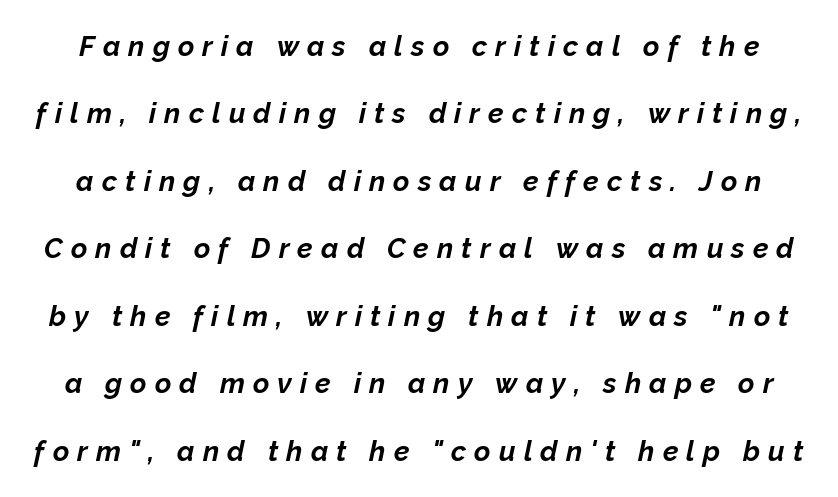
The image shows 28 px bold type, italic (leaning right); set loose line spacing (2.41x), unusually wide letter spacing (+0.29 em), not underlined; low stroke contrast and a medium x-height.
